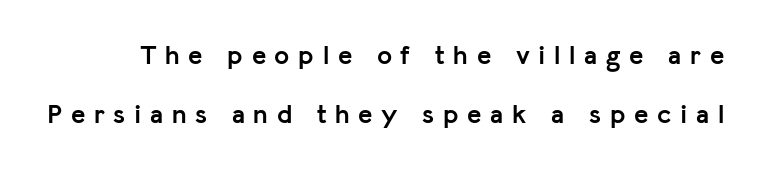
The image shows 27 px bold type, upright; set loose line spacing (2.17x), unusually wide letter spacing (+0.32 em), not underlined.
